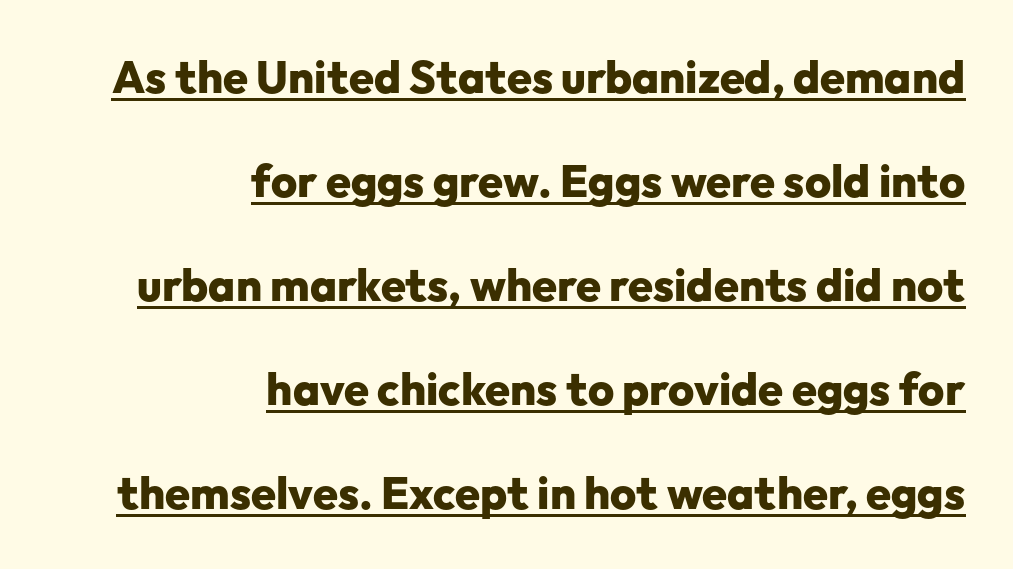
The image shows 45 px heavy sans-serif type, upright; set right-aligned, loose line spacing (2.31x), normal letter spacing, underlined; low stroke contrast and a medium x-height.
